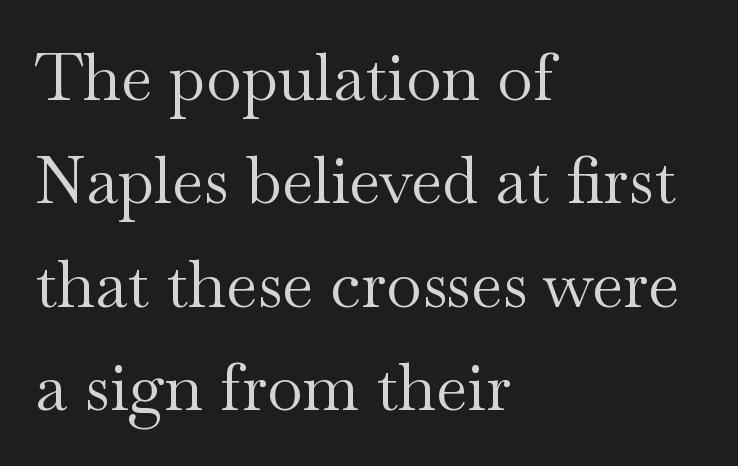
Compared with a typical body face, this is equally light or lighter still. The foot of each line stays bare and open. Is this a fixed-width face? No — the glyphs have proportional, varying widths. The compositor pushed each line to the left boundary. Examine the stroke ends and you'll spot serifs. The line texture is even and compact thanks to regular tracking.
